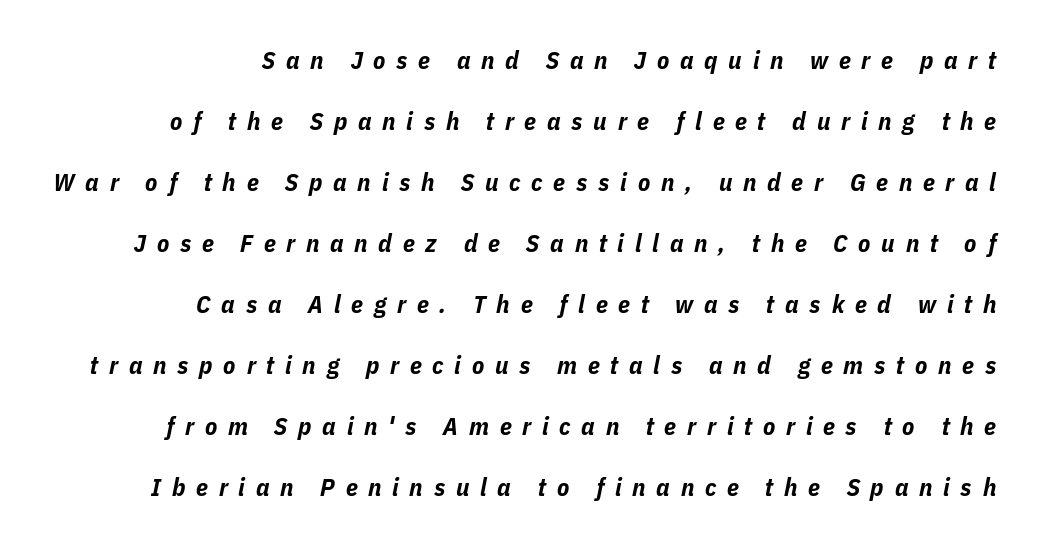
Q: Is the text bold? A: Yes.
Q: Is the text italic (slanted)? A: Yes, it leans right by about 11 degrees.
Q: Is the text underlined? A: No.
Q: How is the paragraph aligned? A: Right-aligned.
Q: Is the spacing between letters normal or unusually wide? A: Unusually wide.
Q: Is the spacing between lines tight, normal or loose? A: Loose.
